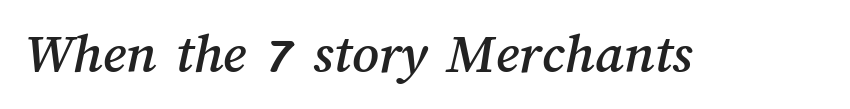
The rendering keeps characters at their native spacing. The gap between lines stays unmarked. Proportional: the letters do not fall into vertical columns.
